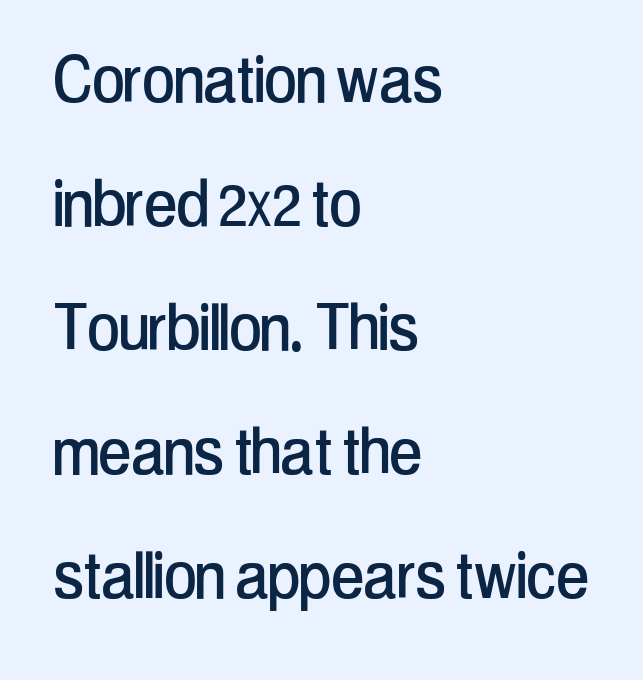
{"serif": "no", "italic": "no", "width": "condensed", "stroke_contrast": "low", "x_height": "medium", "monospaced": "no", "underline": "no", "align": "left", "line_spacing": "normal", "line_spacing_ratio": 1.59, "letter_spacing": "normal", "letter_spacing_em": 0.0, "glyph_px": 78}
